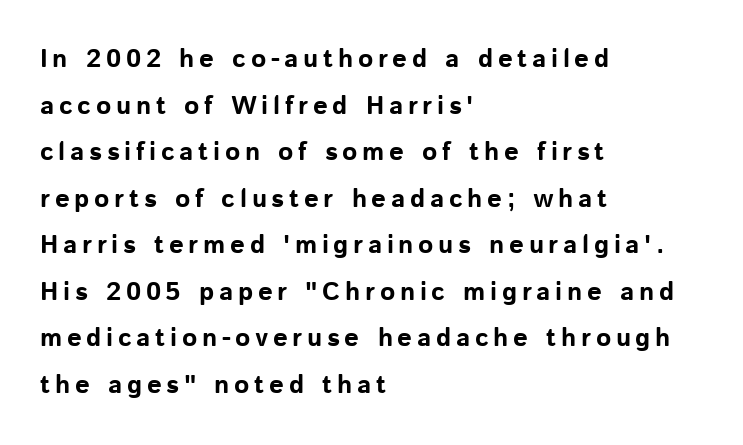
Notice how the stems are strictly vertical — no italics here. The area under the type is left untouched. Strong, thick strokes mark this as bold type. In CSS terms this would be text-align: left.
